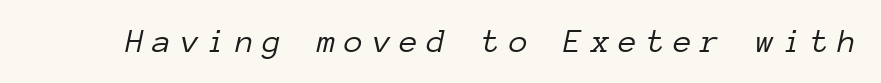
Every character here occupies the same horizontal width, giving the sample a typewriter-like rhythm. Here the glyphs are tracked loosely, breaking word shapes into spaced letters. The specimen omits any rule beneath the text block's lines. The letters look calm and open, with moderate or lighter stems. You can tell it's italic because the verticals aren't actually vertical.
